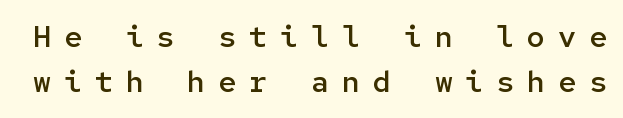
Has an underline been added? It has not. Each glyph is drawn with semibold strokes, heavier than normal yet not fully bold. The letters march in equal steps, a hallmark of fixed-pitch type. Words appear elongated and porous because spacing is wide.
